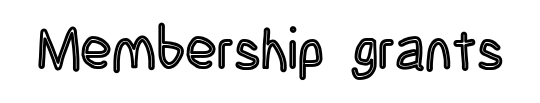
{"italic": "no", "width": "condensed", "x_height": "large", "monospaced": "no", "underline": "no", "letter_spacing": "normal", "letter_spacing_em": 0.0, "glyph_px": 58}
